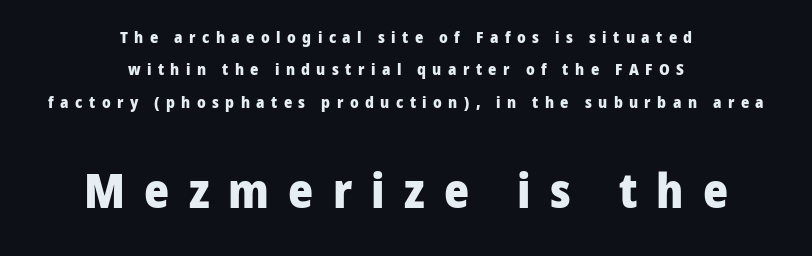
The image shows 48 px heavy sans-serif type, upright; set centered, loose line spacing (2.03x), unusually wide letter spacing (+0.4 em), not underlined; the second (bottom) block is 3.0x larger; low stroke contrast and a medium x-height.
